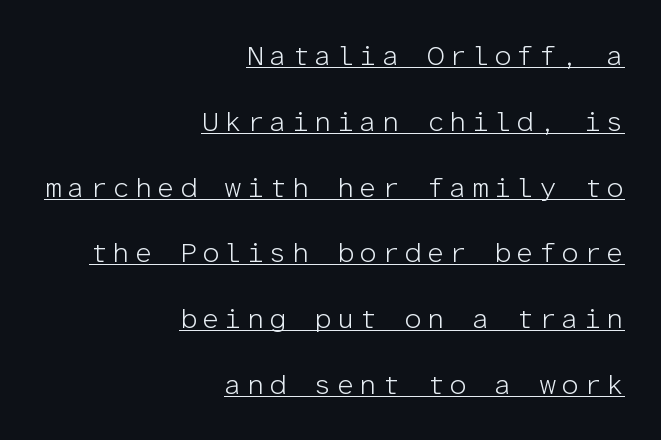
Q: Is the text bold? A: No.
Q: Is the text italic (slanted)? A: No, it is upright.
Q: Is the typeface a serif or a sans-serif typeface? A: Sans-serif.
Q: Is the text underlined? A: Yes.
Q: How is the paragraph aligned? A: Right-aligned.
Q: Is the spacing between lines tight, normal or loose? A: Loose.
Q: Width (condensed, normal, or wide)? A: Normal.
Q: Stroke contrast? A: Low.
Q: x-height? A: Medium.
Q: Monospaced? A: Yes.
